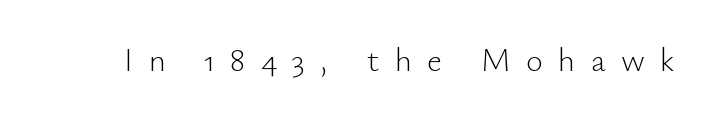
{"serif": "no", "italic": "no", "bold": "no", "weight": "light", "width": "normal", "stroke_contrast": "low", "x_height": "small", "monospaced": "no", "underline": "no", "letter_spacing": "wide", "letter_spacing_em": 0.46, "glyph_px": 33}
